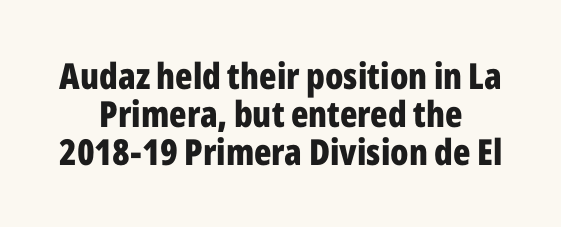
{"serif": "no", "italic": "no", "bold": "yes", "weight": "bold", "width": "condensed", "stroke_contrast": "low", "x_height": "medium", "monospaced": "no", "underline": "no", "align": "center", "line_spacing": "tight", "line_spacing_ratio": 1.06, "letter_spacing": "normal", "letter_spacing_em": 0.0, "glyph_px": 36}
